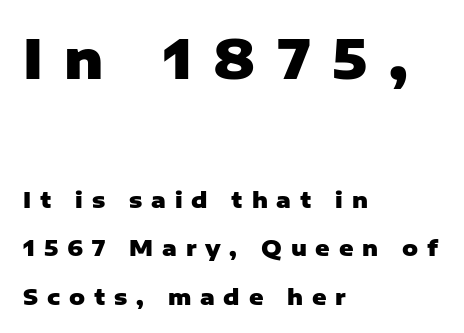
The image shows 54 px heavy sans-serif type, upright; set left-aligned, loose line spacing (2.2x), unusually wide letter spacing (+0.4 em), not underlined; the first (top) block is 2.45x larger; low stroke contrast and a medium x-height.
